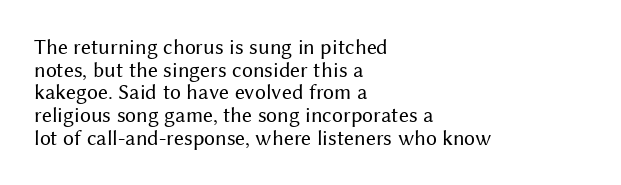
Q: Is the text bold? A: No.
Q: Is the text italic (slanted)? A: No, it is upright.
Q: Is the text underlined? A: No.
Q: How is the paragraph aligned? A: Left-aligned.
Q: Is the spacing between letters normal or unusually wide? A: Normal.
Q: Is the spacing between lines tight, normal or loose? A: Tight.
